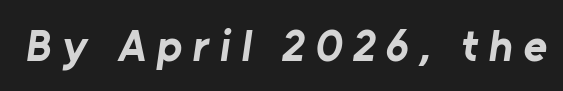
{"serif": "no", "bold": "yes", "weight": "bold", "width": "normal", "stroke_contrast": "low", "x_height": "medium", "monospaced": "no", "underline": "no", "letter_spacing": "wide", "letter_spacing_em": 0.23, "glyph_px": 45}
